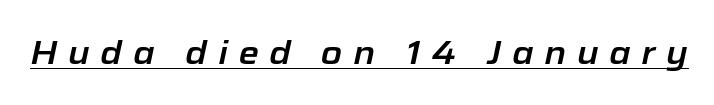
The image shows 33 px text type, italic (leaning right); set unusually wide letter spacing (+0.32 em), underlined; low stroke contrast and a medium x-height.
